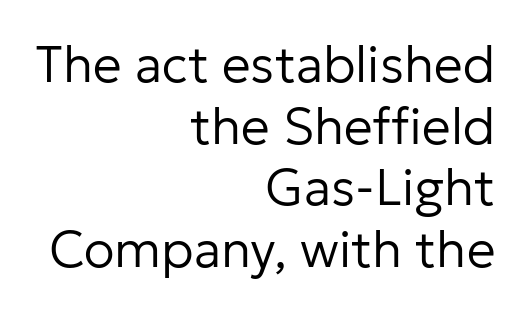
Q: Is the text bold? A: No.
Q: Is the text italic (slanted)? A: No, it is upright.
Q: Is the typeface a serif or a sans-serif typeface? A: Sans-serif.
Q: Is the text underlined? A: No.
Q: How is the paragraph aligned? A: Right-aligned.
Q: Is the spacing between letters normal or unusually wide? A: Normal.
Q: Width (condensed, normal, or wide)? A: Normal.
Q: Stroke contrast? A: Low.
Q: x-height? A: Medium.
Q: Monospaced? A: No.
